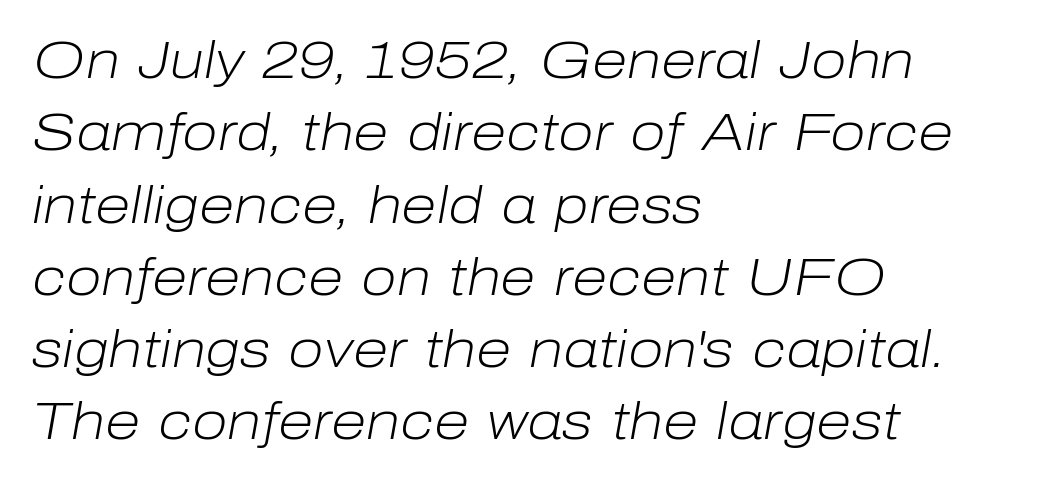
The image shows 52 px light type, italic (leaning right); set left-aligned, normal line spacing (1.39x), normal letter spacing, not underlined; low stroke contrast and a medium x-height.
